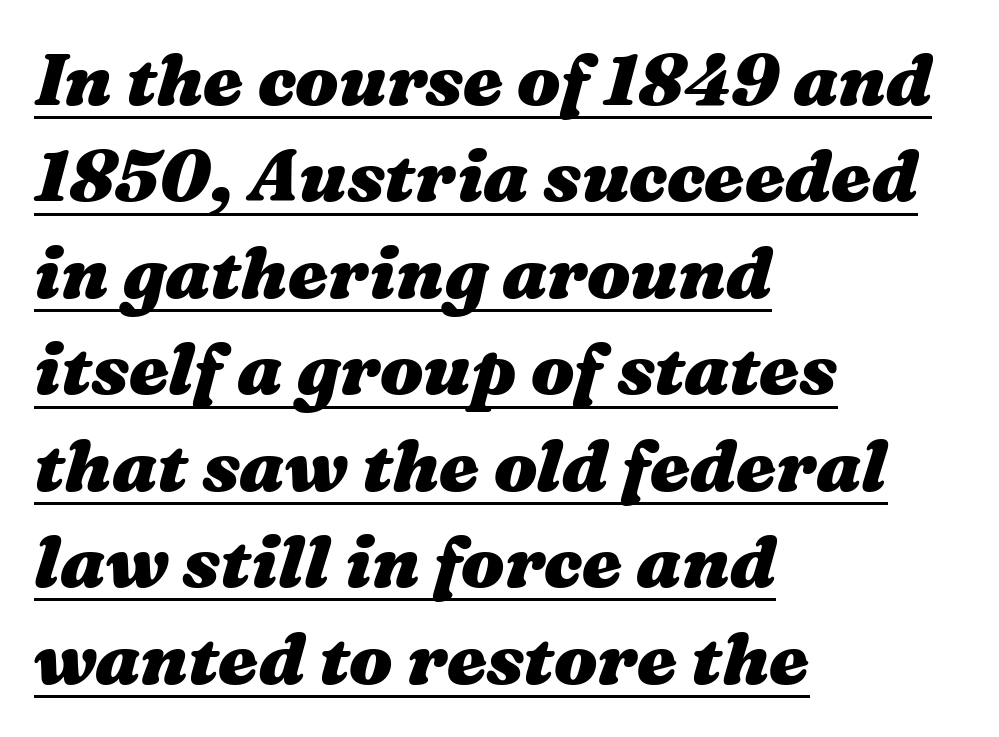
Q: Is the text bold? A: Yes.
Q: Is the text italic (slanted)? A: Yes, it leans right by about 16 degrees.
Q: Is the text underlined? A: Yes.
Q: How is the paragraph aligned? A: Left-aligned.
Q: Is the spacing between letters normal or unusually wide? A: Normal.
Q: Is the spacing between lines tight, normal or loose? A: Normal.
Q: Width (condensed, normal, or wide)? A: Wide.
Q: Stroke contrast? A: Medium.
Q: x-height? A: Medium.
Q: Monospaced? A: No.
